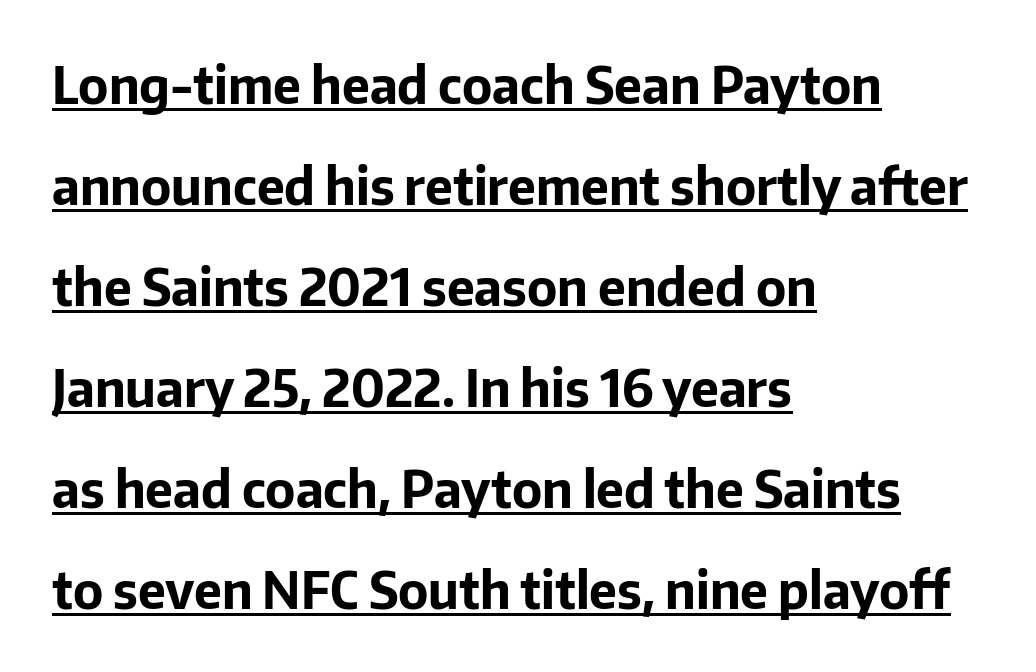
{"serif": "no", "italic": "no", "bold": "yes", "weight": "bold", "width": "normal", "stroke_contrast": "low", "x_height": "medium", "monospaced": "no", "underline": "yes", "align": "left", "line_spacing": "loose", "line_spacing_ratio": 2.02, "letter_spacing": "normal", "letter_spacing_em": 0.0, "glyph_px": 50}
